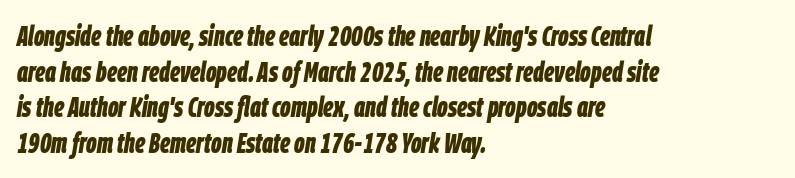
Here the designer chose a conventional face with non-uniform glyph widths. Every character sits at an angle, as italics do. The typesetting leans heavy: a genuine bold. Line starts are locked; line ends wander. Tracking here is standard; glyphs follow each other at the usual distance. Quick note: underline off.
